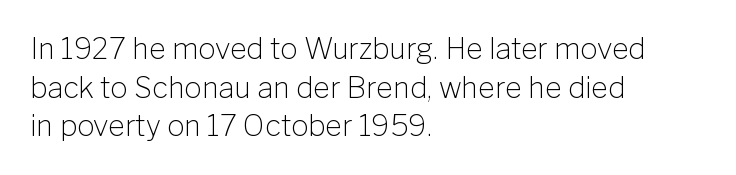
{"serif": "no", "italic": "no", "bold": "no", "weight": "light", "width": "normal", "stroke_contrast": "low", "x_height": "medium", "monospaced": "no", "underline": "no", "align": "left", "line_spacing": "normal", "line_spacing_ratio": 1.33, "letter_spacing": "normal", "letter_spacing_em": 0.0, "glyph_px": 29}
